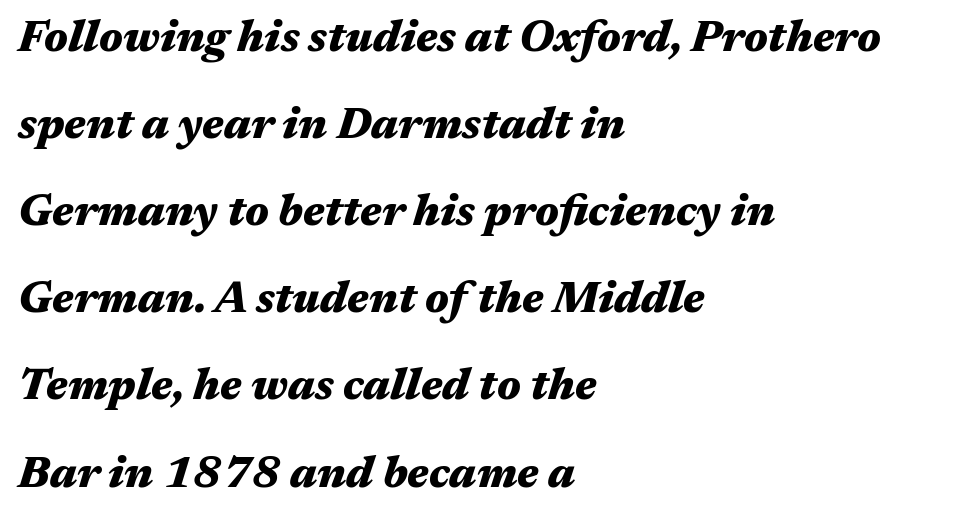
The image shows 44 px heavy, wide type, italic (leaning right); set left-aligned, loose line spacing (1.98x), normal letter spacing, not underlined; medium stroke contrast and a medium x-height.
